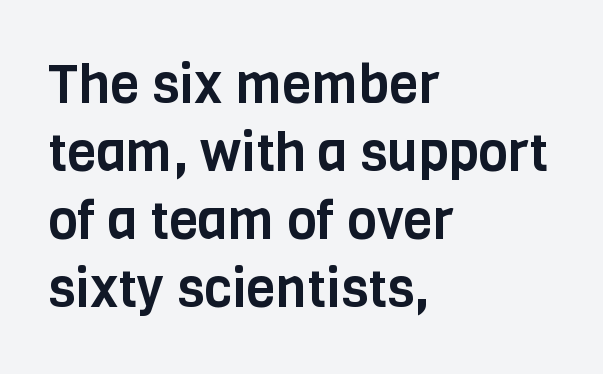
{"serif": "no", "italic": "no", "width": "condensed", "stroke_contrast": "low", "x_height": "large", "monospaced": "no", "underline": "no", "align": "left", "line_spacing": "normal", "line_spacing_ratio": 1.26, "letter_spacing": "normal", "letter_spacing_em": 0.0, "glyph_px": 54}
